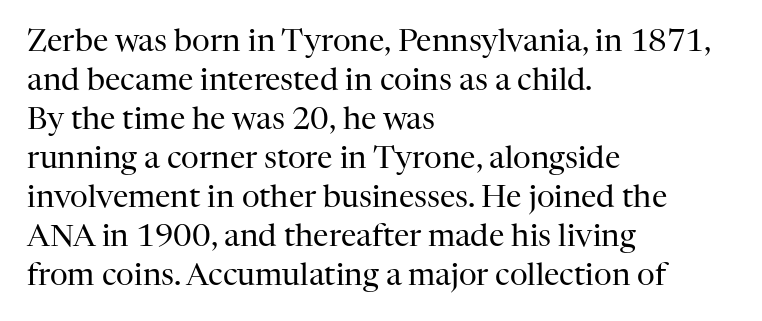
The image shows 31 px regular-weight serif type, upright; set left-aligned, normal line spacing (1.26x), normal letter spacing, not underlined; high stroke contrast and a medium x-height.
